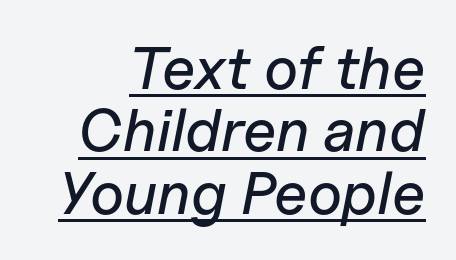
Is the letter spacing exaggerated? No — it looks like the ordinary default. Posture: slanted. The typesetter has applied underlining to the passage shown. Students, observe: this is what under-led, compact text looks like. Do the characters align in a grid? No, the font is proportional.
